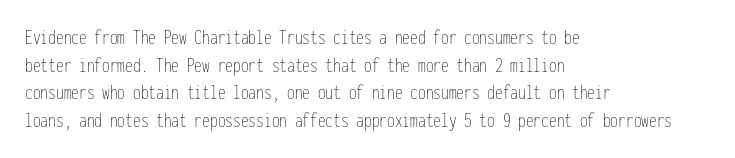
The typeface has the unassuming heft of standard copy or less. Vertical strokes here are truly vertical. A clean baseline with only descenders dipping below it. Default kerning and tracking; the words read as compact shapes.
